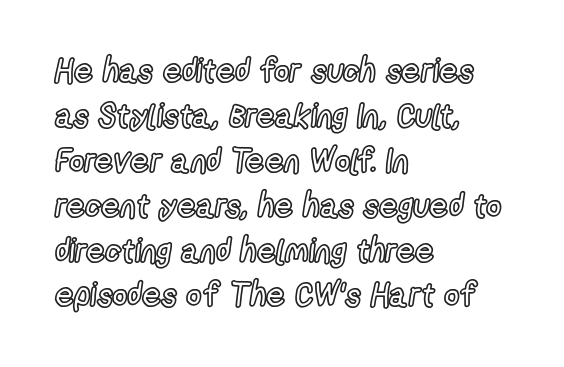
The passage shown has conventional tracking throughout. Alignment: flush left. Has an underline been added? It has not. Regarding leading, the lines here are spaced in the standard way.
